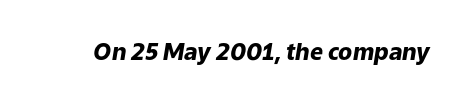
The image shows 23 px bold type, italic (leaning right); set normal letter spacing, not underlined.
